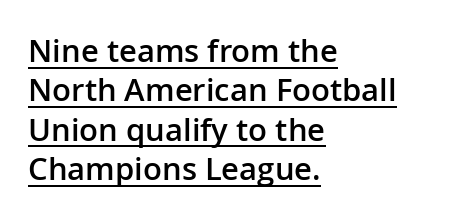
The image shows 31 px semibold sans-serif type, upright; set left-aligned, normal line spacing (1.27x), normal letter spacing, underlined; low stroke contrast and a medium x-height.
